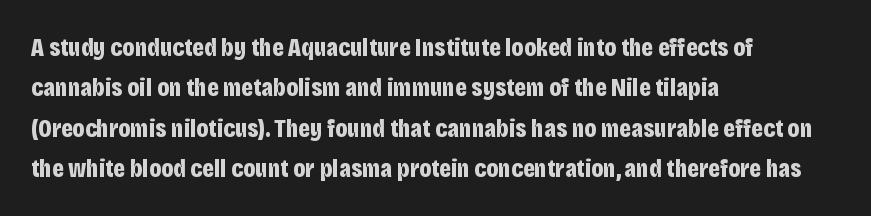
The image shows 26 px bold type, upright; set left-aligned, normal line spacing (1.55x), normal letter spacing, not underlined.
